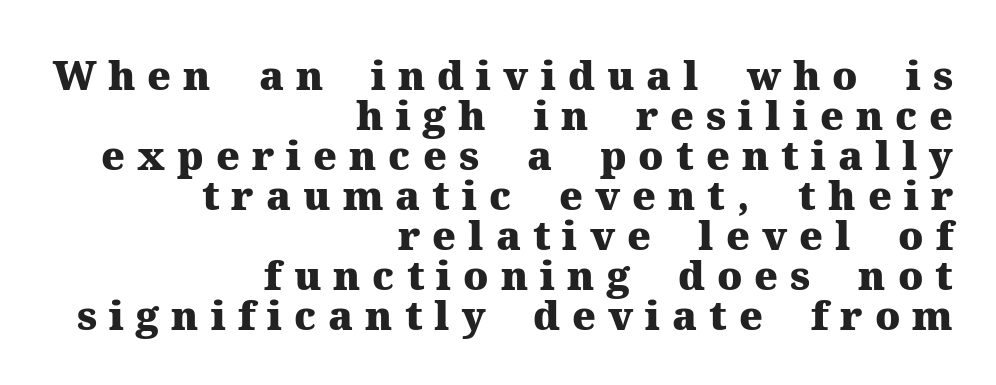
Words appear elongated and porous because spacing is wide. These lines stack with their right ends in a neat column. Weight: bold. The face used here is seriffed, in the tradition of book romans. Each letter keeps its own natural width here, so spacing adapts to shape.
